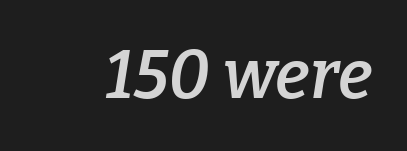
The image shows 67 px semibold serif type, italic (leaning right); set normal letter spacing, not underlined; low stroke contrast and a medium x-height.
